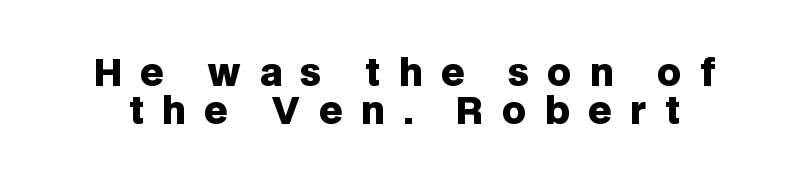
Baseline-to-baseline distance is barely more than the letter height. Proportional: the letters do not fall into vertical columns. Plenty of ink on the page — the face is bold. Students, note that the glyphs here are deliberately spaced far apart. The typeface chosen for these lines omits serifs.
